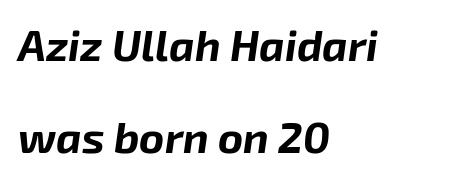
{"italic": "yes", "lean": "right", "slant_degrees": 8, "bold": "yes", "weight": "bold", "width": "normal", "stroke_contrast": "low", "x_height": "medium", "monospaced": "no", "underline": "no", "align": "left", "line_spacing": "loose", "line_spacing_ratio": 2.15, "letter_spacing": "normal", "letter_spacing_em": 0.0, "glyph_px": 43}
